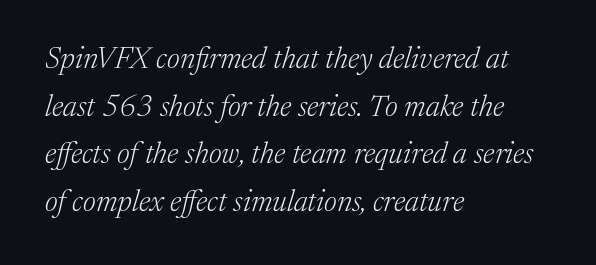
The image shows 30 px light serif type, italic (leaning right); set left-aligned, normal line spacing (1.59x), normal letter spacing, not underlined; medium stroke contrast and a medium x-height.
